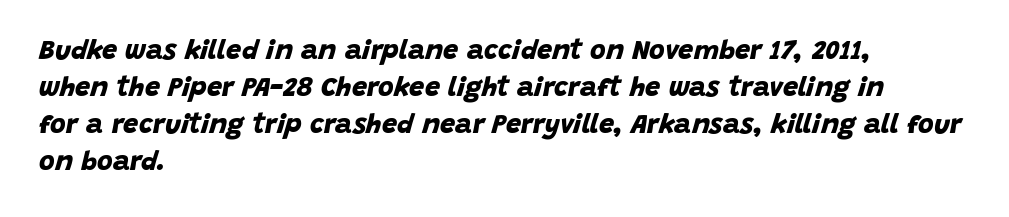
Q: Is the text bold? A: Yes.
Q: Is the text underlined? A: No.
Q: How is the paragraph aligned? A: Left-aligned.
Q: Is the spacing between letters normal or unusually wide? A: Normal.
Q: Is the spacing between lines tight, normal or loose? A: Normal.
